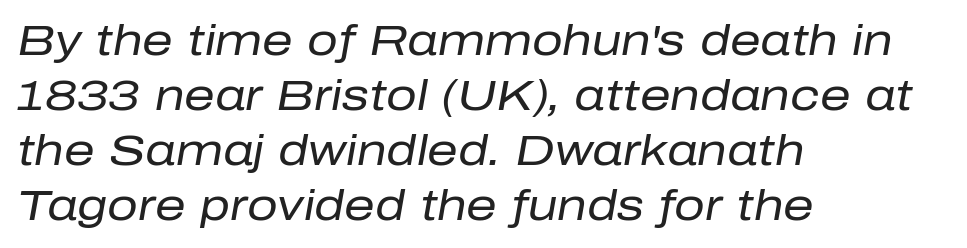
{"italic": "yes", "lean": "right", "slant_degrees": 10, "bold": "no", "weight": "regular", "width": "normal", "stroke_contrast": "low", "x_height": "medium", "monospaced": "no", "underline": "no", "align": "left", "line_spacing": "normal", "line_spacing_ratio": 1.28, "letter_spacing": "normal", "letter_spacing_em": 0.0, "glyph_px": 43}
